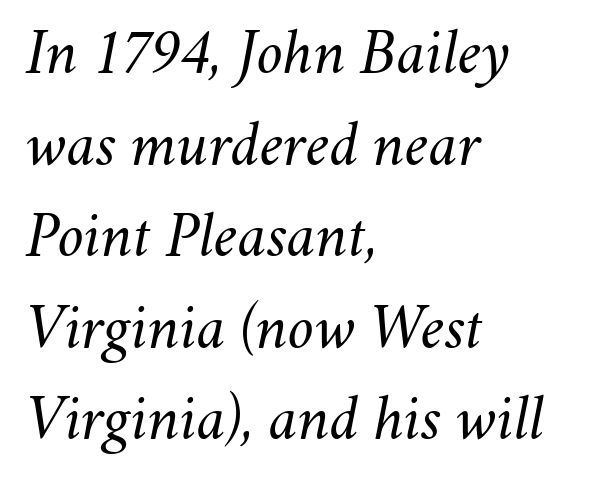
{"italic": "yes", "lean": "right", "slant_degrees": 11, "bold": "no", "weight": "regular", "width": "normal", "stroke_contrast": "medium", "x_height": "small", "monospaced": "no", "underline": "no", "align": "left", "line_spacing": "normal", "line_spacing_ratio": 1.43, "letter_spacing": "normal", "letter_spacing_em": 0.0, "glyph_px": 64}
